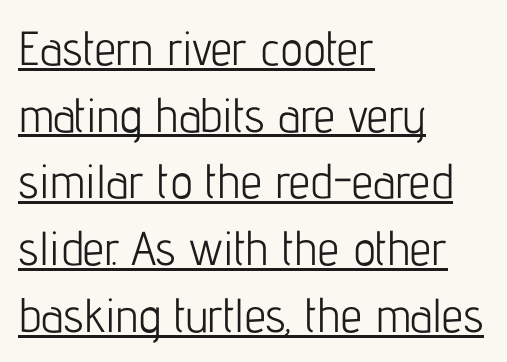
Q: Is the text bold? A: No.
Q: Is the text italic (slanted)? A: No, it is upright.
Q: Is the typeface a serif or a sans-serif typeface? A: Sans-serif.
Q: Is the text underlined? A: Yes.
Q: How is the paragraph aligned? A: Left-aligned.
Q: Is the spacing between letters normal or unusually wide? A: Normal.
Q: Is the spacing between lines tight, normal or loose? A: Normal.
Q: Width (condensed, normal, or wide)? A: Condensed.
Q: Stroke contrast? A: Low.
Q: x-height? A: Medium.
Q: Monospaced? A: No.
